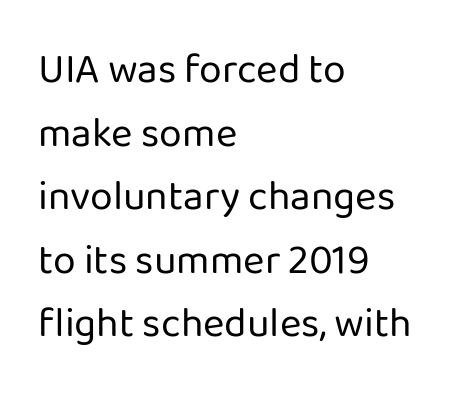
The image shows 41 px regular-weight sans-serif type, upright; set left-aligned, normal line spacing (1.55x), normal letter spacing, not underlined; low stroke contrast and a medium x-height.
